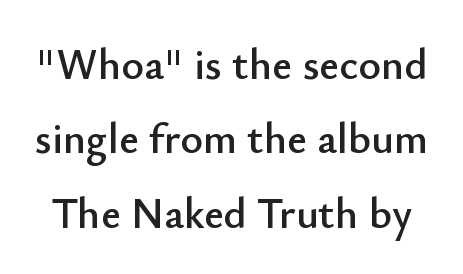
The rendering keeps characters at their native spacing. Type style note: lacks serifs. This is roman type, the default non-slanted kind. Here the designer chose a conventional face with non-uniform glyph widths.
